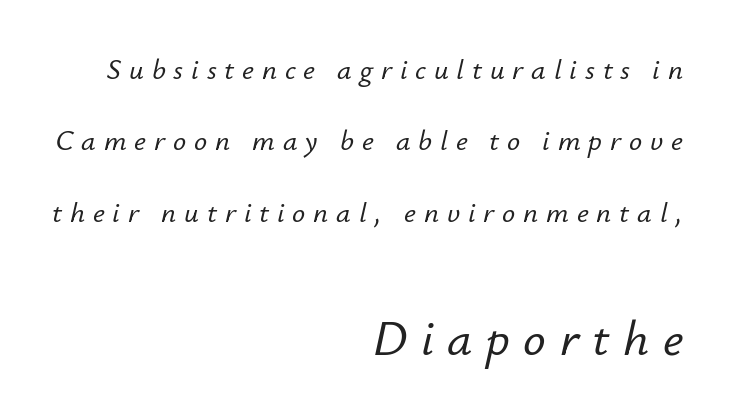
Students, note that the glyphs here are deliberately spaced far apart. Do the characters align in a grid? No, the font is proportional. A typesetter would mark this as italic. Of the two passages, the one underneath uses the larger point size. Compared with typical paragraphs, the rows here are farther apart.
